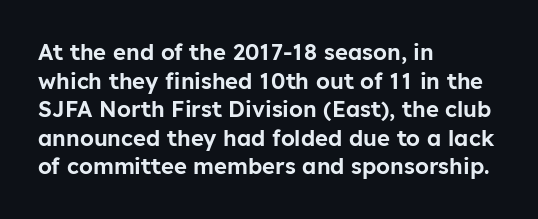
{"italic": "no", "underline": "no", "align": "left", "line_spacing": "normal", "line_spacing_ratio": 1.3, "letter_spacing": "normal", "letter_spacing_em": 0.0, "glyph_px": 22}
